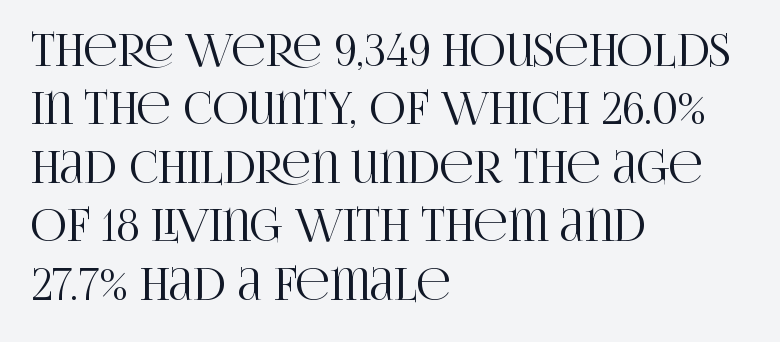
Q: Is the text italic (slanted)? A: No, it is upright.
Q: Is the typeface a serif or a sans-serif typeface? A: Serif.
Q: Is the text underlined? A: No.
Q: How is the paragraph aligned? A: Left-aligned.
Q: Is the spacing between letters normal or unusually wide? A: Normal.
Q: Is the spacing between lines tight, normal or loose? A: Normal.
Q: Width (condensed, normal, or wide)? A: Condensed.
Q: Stroke contrast? A: High.
Q: x-height? A: Large.
Q: Monospaced? A: No.
